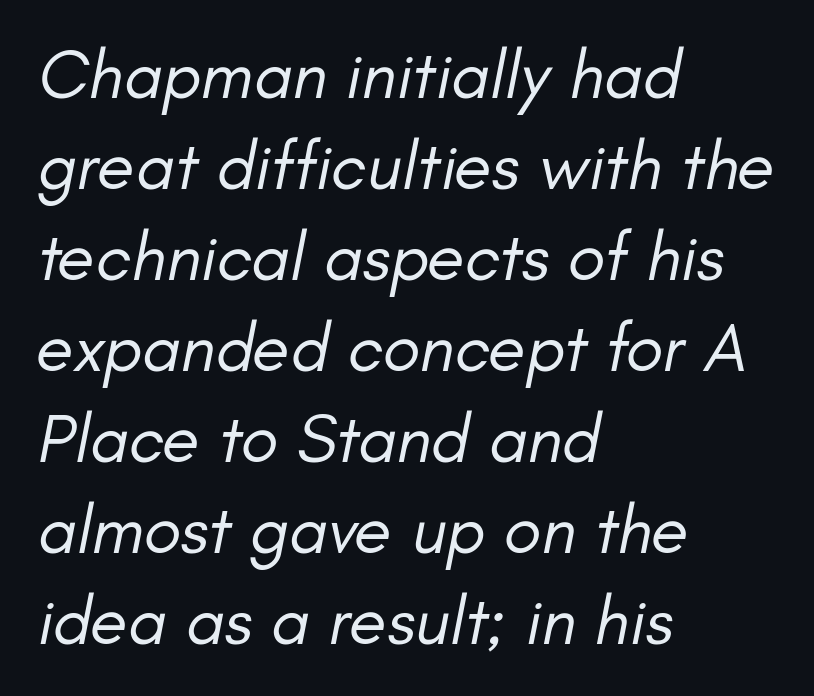
The image shows 69 px regular-weight type, italic (leaning right); set left-aligned, normal line spacing (1.32x), normal letter spacing, not underlined; low stroke contrast and a small x-height.
